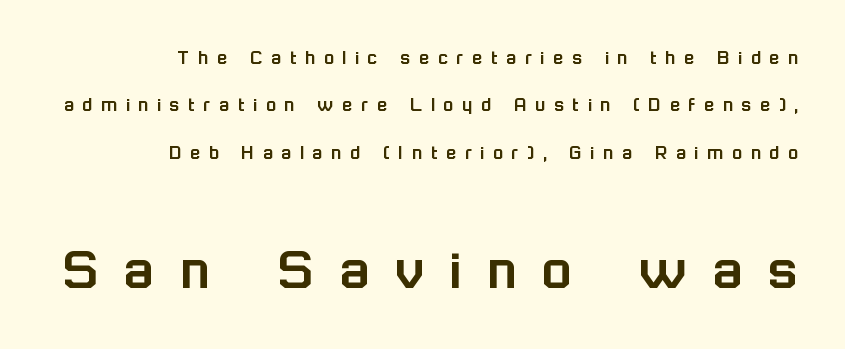
Is the lower block the larger one? Yes — the lower block carries the bigger type. Students, observe: this is what heavily led, spacious text looks like. Examine the stroke ends and you'll find no serifs. Style check: upright. Here the glyphs are tracked loosely, breaking word shapes into spaced letters. This rendering features lettering with no underline.
